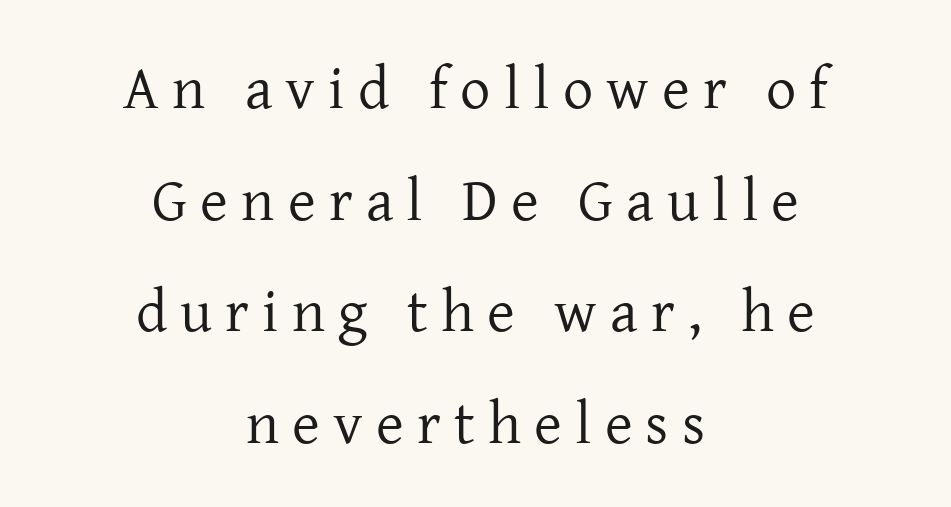
Q: Is the text bold? A: No.
Q: Is the text italic (slanted)? A: No, it is upright.
Q: Is the typeface a serif or a sans-serif typeface? A: Serif.
Q: Is the text underlined? A: No.
Q: How is the paragraph aligned? A: Centered.
Q: Is the spacing between letters normal or unusually wide? A: Unusually wide.
Q: Width (condensed, normal, or wide)? A: Normal.
Q: Stroke contrast? A: Low.
Q: x-height? A: Medium.
Q: Monospaced? A: No.
